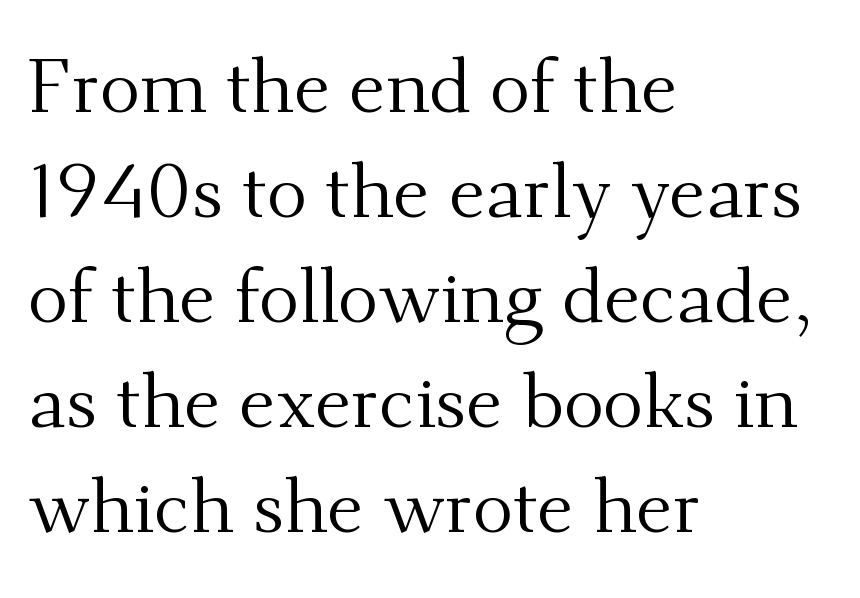
The image shows 76 px regular-weight serif type, upright; set left-aligned, normal line spacing (1.38x), normal letter spacing, not underlined; medium stroke contrast and a small x-height.
